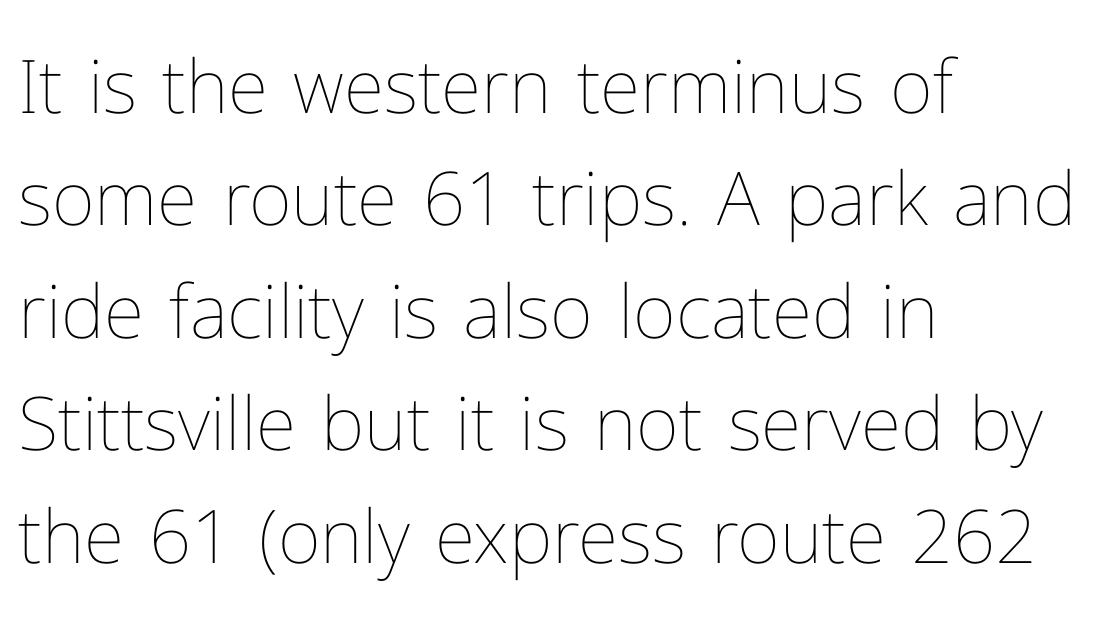
Q: Is the text bold? A: No.
Q: Is the text italic (slanted)? A: No, it is upright.
Q: Is the text underlined? A: No.
Q: How is the paragraph aligned? A: Left-aligned.
Q: Is the spacing between letters normal or unusually wide? A: Normal.
Q: Is the spacing between lines tight, normal or loose? A: Normal.
Q: Width (condensed, normal, or wide)? A: Normal.
Q: Stroke contrast? A: Low.
Q: x-height? A: Medium.
Q: Monospaced? A: No.
